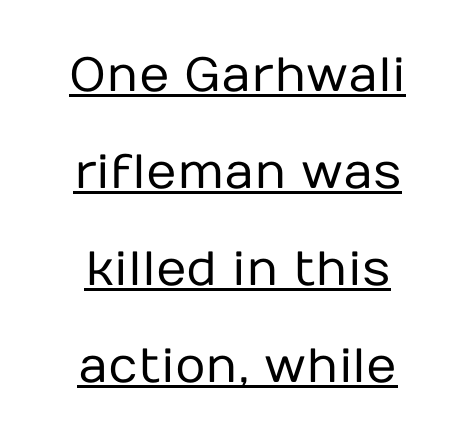
Q: Is the text bold? A: No.
Q: Is the text italic (slanted)? A: No, it is upright.
Q: Is the typeface a serif or a sans-serif typeface? A: Sans-serif.
Q: Is the text underlined? A: Yes.
Q: How is the paragraph aligned? A: Centered.
Q: Is the spacing between letters normal or unusually wide? A: Normal.
Q: Is the spacing between lines tight, normal or loose? A: Loose.
Q: Width (condensed, normal, or wide)? A: Normal.
Q: Stroke contrast? A: Low.
Q: x-height? A: Medium.
Q: Monospaced? A: No.
